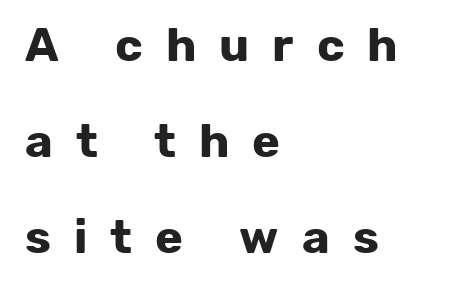
The image shows 47 px bold sans-serif type, upright; set left-aligned, loose line spacing (2.04x), unusually wide letter spacing (+0.49 em), not underlined; low stroke contrast and a medium x-height.
